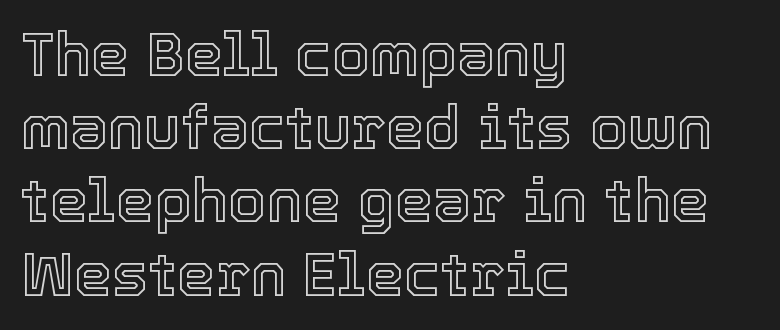
The passage shown is typed in a proportional face where columns would drift. Glance below the letters and you will spot only blank space. This sample is left-justified, so line endings fall wherever the words run out. Designer's note — italics off, roman on.
